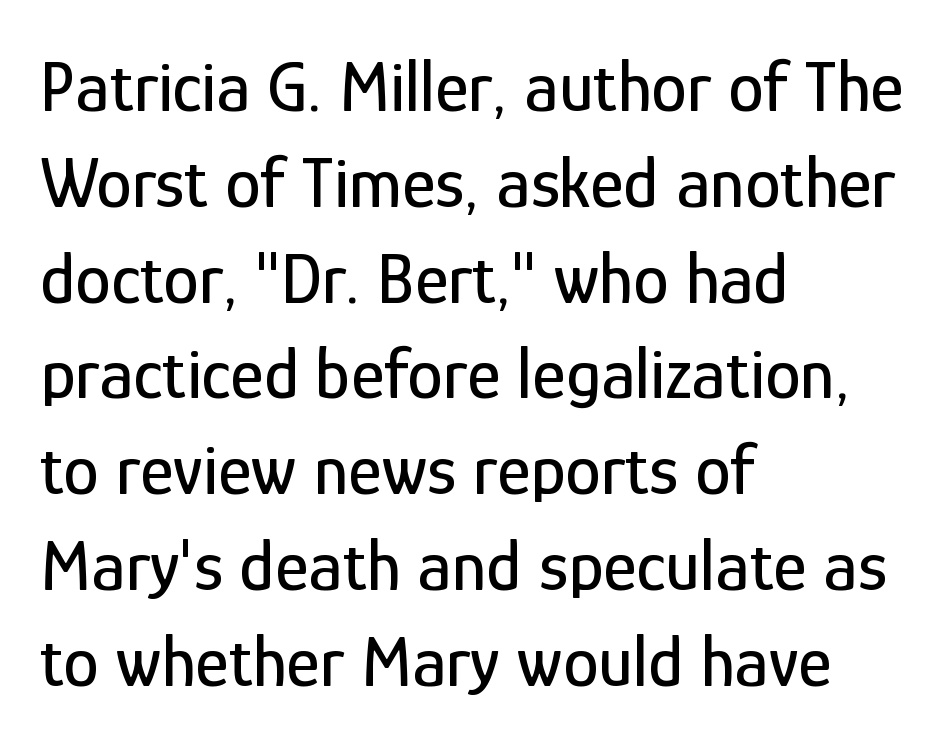
{"serif": "no", "italic": "no", "width": "condensed", "stroke_contrast": "low", "x_height": "medium", "monospaced": "no", "underline": "no", "align": "left", "line_spacing": "normal", "line_spacing_ratio": 1.33, "letter_spacing": "normal", "letter_spacing_em": 0.0, "glyph_px": 72}
